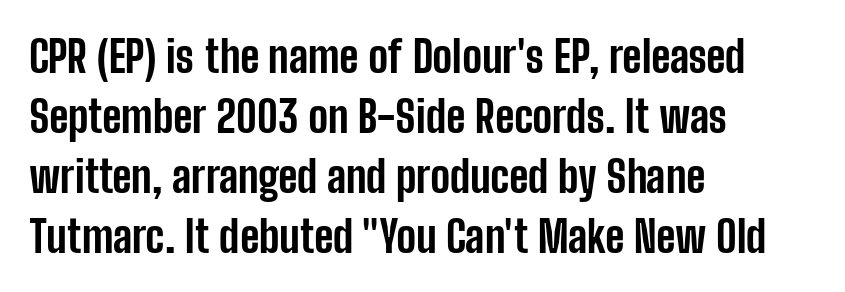
{"serif": "no", "italic": "no", "bold": "yes", "weight": "bold", "width": "condensed", "stroke_contrast": "low", "x_height": "medium", "monospaced": "no", "underline": "no", "align": "left", "line_spacing": "normal", "line_spacing_ratio": 1.36, "letter_spacing": "normal", "letter_spacing_em": 0.0, "glyph_px": 44}
